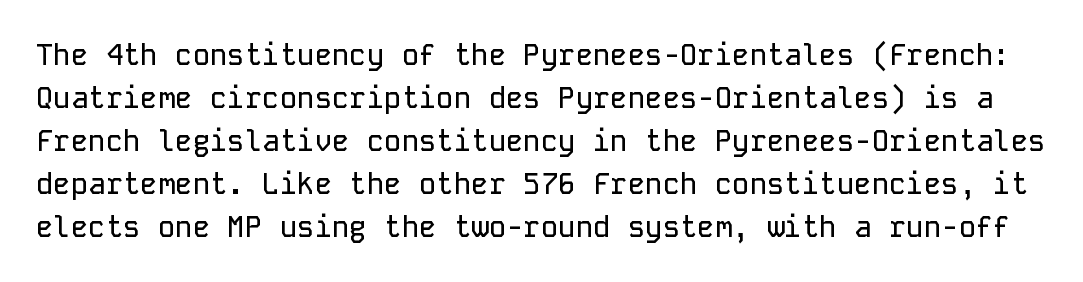
{"serif": "no", "italic": "no", "width": "normal", "stroke_contrast": "low", "x_height": "medium", "monospaced": "yes", "underline": "no", "line_spacing": "normal", "line_spacing_ratio": 1.48, "letter_spacing": "normal", "letter_spacing_em": 0.0, "glyph_px": 29}
